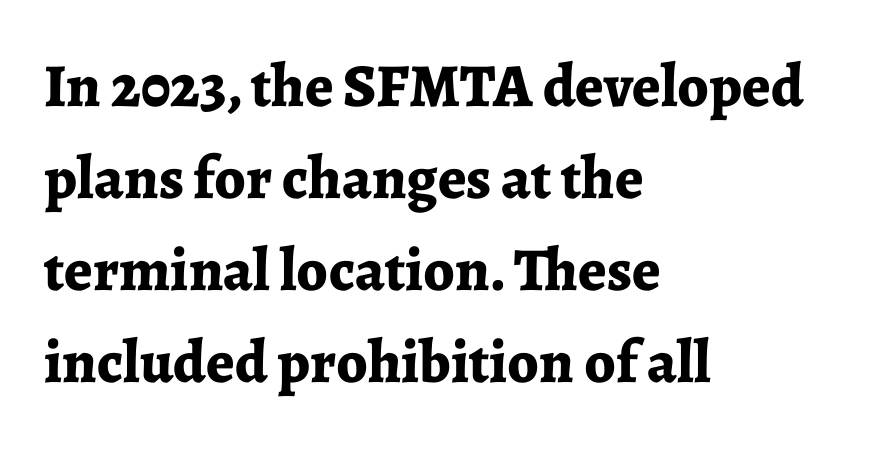
{"serif": "yes", "italic": "no", "bold": "yes", "weight": "bold", "width": "normal", "stroke_contrast": "low", "x_height": "medium", "monospaced": "no", "underline": "no", "align": "left", "line_spacing": "normal", "line_spacing_ratio": 1.51, "letter_spacing": "normal", "letter_spacing_em": 0.0, "glyph_px": 61}
